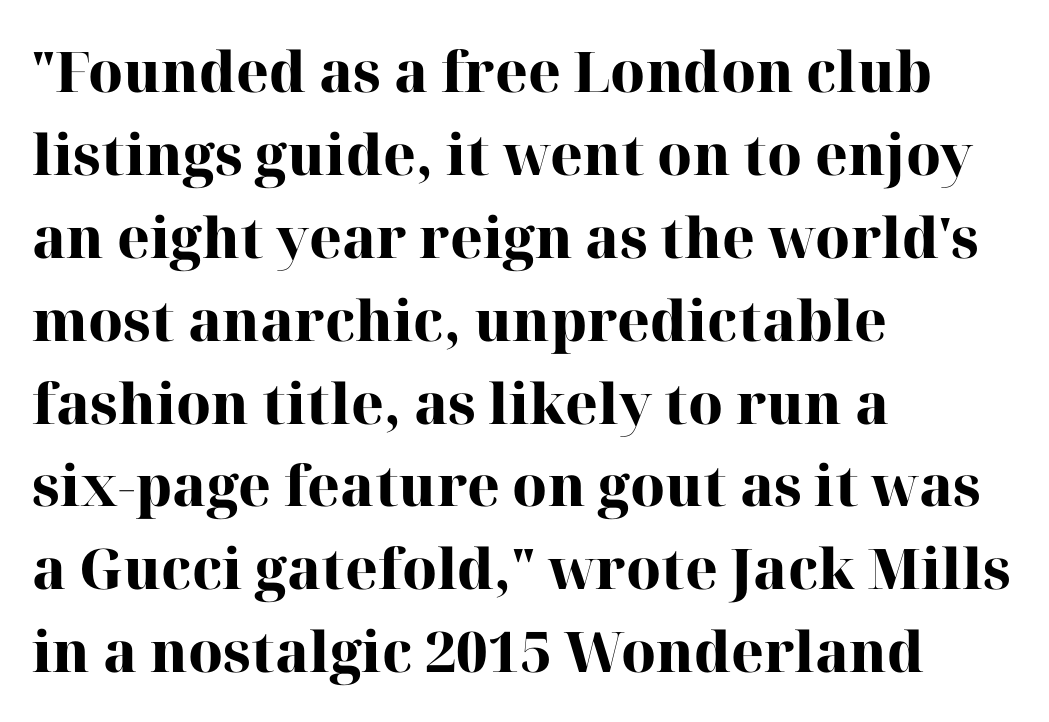
Nothing unusual about the tracking: characters are spaced as the font intends. Rendered with straight, roman letterforms. Think of a printed novel: that variable character pitch is what you see here. Compared with a centered layout, this one pins lines to the left instead.
